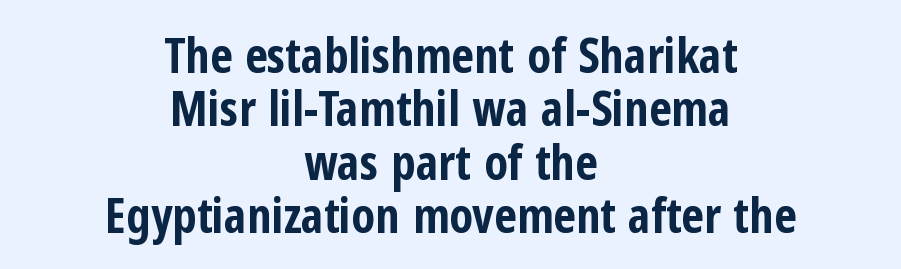
The image shows 49 px bold, condensed sans-serif type, upright; set centered, tight line spacing (1.09x), normal letter spacing, not underlined; low stroke contrast and a medium x-height.
